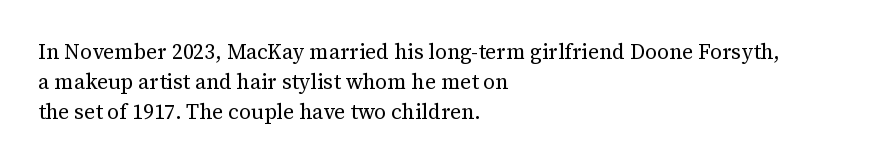
The image shows 21 px text type, upright; set left-aligned, normal line spacing (1.43x), normal letter spacing, not underlined.
